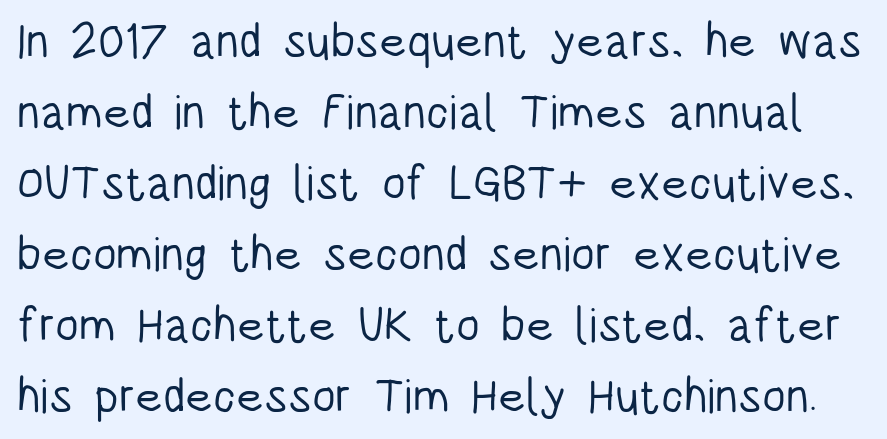
{"serif": "no", "italic": "no", "bold": "no", "weight": "light", "width": "condensed", "stroke_contrast": "low", "x_height": "large", "monospaced": "no", "underline": "no", "line_spacing": "normal", "line_spacing_ratio": 1.48, "letter_spacing": "normal", "letter_spacing_em": 0.0, "glyph_px": 48}
